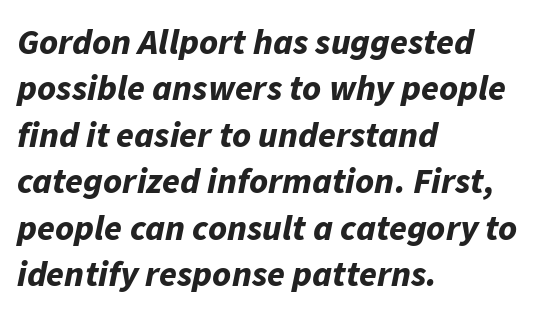
{"italic": "yes", "lean": "right", "slant_degrees": 11, "bold": "yes", "weight": "bold", "width": "normal", "stroke_contrast": "low", "x_height": "medium", "monospaced": "no", "underline": "no", "align": "left", "line_spacing": "normal", "line_spacing_ratio": 1.29, "letter_spacing": "normal", "letter_spacing_em": 0.0, "glyph_px": 36}
